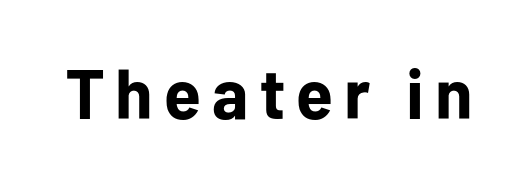
The image shows 70 px bold sans-serif type, upright; set not underlined; low stroke contrast and a medium x-height.
